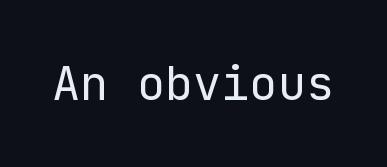
Check the space under the baseline: it is left empty. The designer went with a sans here, leaving each stem footless. Compared with a typical body face, this is equally light or lighter still. This sample uses plain, unmodified letter spacing. Style check: upright.
